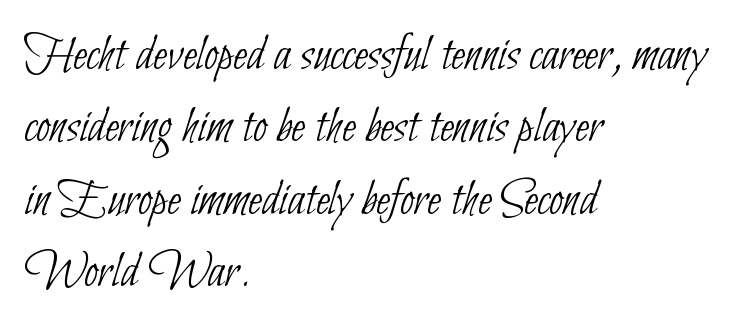
The letterforms sit at book weight or below. Glyph-to-glyph distance matches everyday printed text. Unlike a traditional serif, this face leaves its strokes unadorned. Is the block centered? No — it sits flush against the left margin. If you measured baseline to baseline, you'd find a middling distance. The baseline area is clear.
